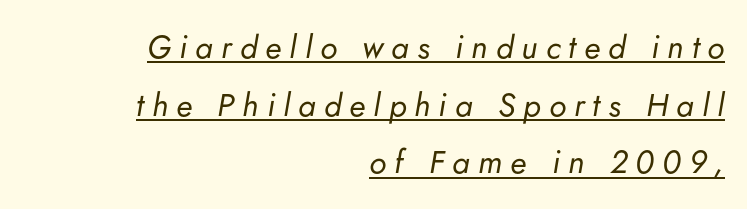
Q: Is the text bold? A: No.
Q: Is the text italic (slanted)? A: Yes, it leans right by about 5 degrees.
Q: Is the text underlined? A: Yes.
Q: How is the paragraph aligned? A: Right-aligned.
Q: Is the spacing between letters normal or unusually wide? A: Unusually wide.
Q: Width (condensed, normal, or wide)? A: Normal.
Q: Stroke contrast? A: Low.
Q: x-height? A: Small.
Q: Monospaced? A: No.
